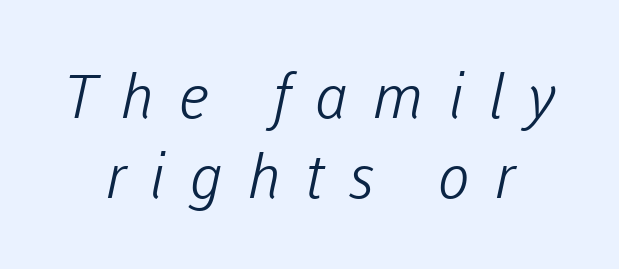
Alignment: centered. Classification — sans serif. Honestly, the letter spacing is so wide it's the main thing you notice. This is not heavy type; no bold has been used.
